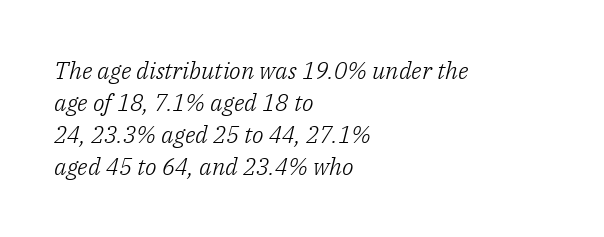
The image shows 24 px text type, italic (leaning right); set left-aligned, normal line spacing (1.34x), normal letter spacing, not underlined.
